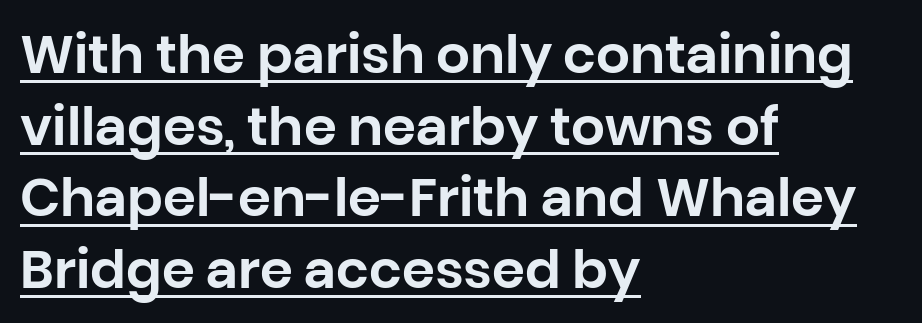
Q: Is the text italic (slanted)? A: No, it is upright.
Q: Is the typeface a serif or a sans-serif typeface? A: Sans-serif.
Q: Is the text underlined? A: Yes.
Q: How is the paragraph aligned? A: Left-aligned.
Q: Is the spacing between letters normal or unusually wide? A: Normal.
Q: Is the spacing between lines tight, normal or loose? A: Normal.
Q: Width (condensed, normal, or wide)? A: Normal.
Q: Stroke contrast? A: Low.
Q: x-height? A: Large.
Q: Monospaced? A: No.
